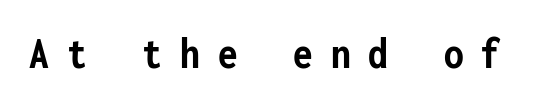
{"serif": "no", "italic": "no", "bold": "yes", "weight": "semibold", "width": "condensed", "stroke_contrast": "low", "x_height": "medium", "monospaced": "yes", "underline": "no", "letter_spacing": "wide", "letter_spacing_em": 0.4, "glyph_px": 45}
